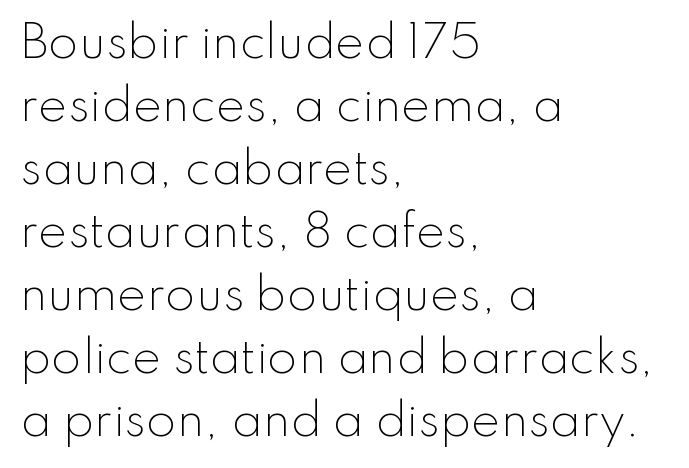
The image shows 44 px light sans-serif type, upright; set left-aligned, normal line spacing (1.43x), normal letter spacing, not underlined; low stroke contrast and a small x-height.
